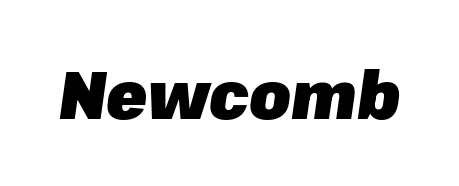
Q: Is the text bold? A: Yes.
Q: Is the text italic (slanted)? A: Yes, it leans right by about 8 degrees.
Q: Is the text underlined? A: No.
Q: Is the spacing between letters normal or unusually wide? A: Normal.
Q: Width (condensed, normal, or wide)? A: Normal.
Q: Stroke contrast? A: Low.
Q: x-height? A: Medium.
Q: Monospaced? A: No.
